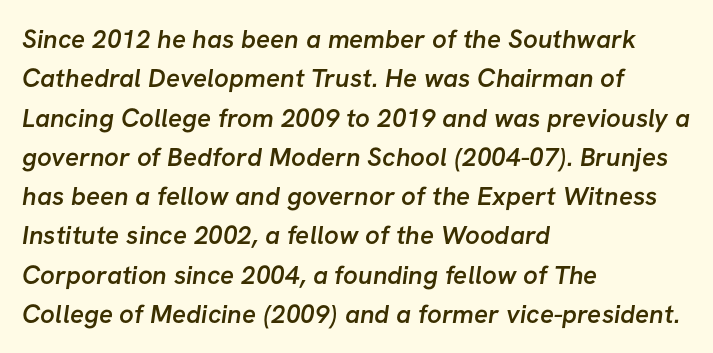
Q: Is the text bold? A: Semi-bold.
Q: Is the text underlined? A: No.
Q: How is the paragraph aligned? A: Left-aligned.
Q: Is the spacing between letters normal or unusually wide? A: Normal.
Q: Is the spacing between lines tight, normal or loose? A: Normal.
